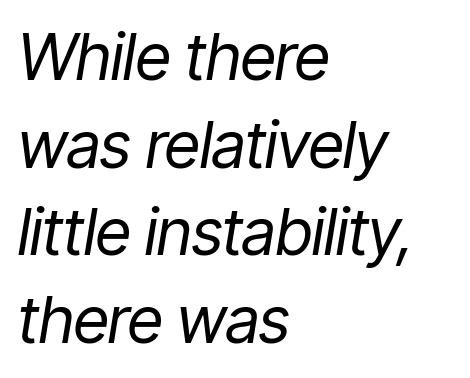
Q: Is the text bold? A: No.
Q: Is the text italic (slanted)? A: Yes, it leans right by about 9 degrees.
Q: Is the text underlined? A: No.
Q: How is the paragraph aligned? A: Left-aligned.
Q: Is the spacing between letters normal or unusually wide? A: Normal.
Q: Is the spacing between lines tight, normal or loose? A: Normal.
Q: Width (condensed, normal, or wide)? A: Condensed.
Q: Stroke contrast? A: Low.
Q: x-height? A: Medium.
Q: Monospaced? A: No.
